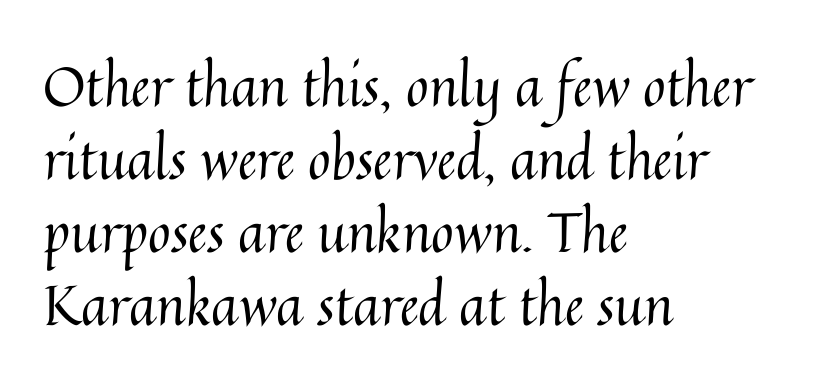
The image shows 55 px regular-weight type; set left-aligned, normal line spacing (1.33x), normal letter spacing, not underlined; medium stroke contrast and a medium x-height.
